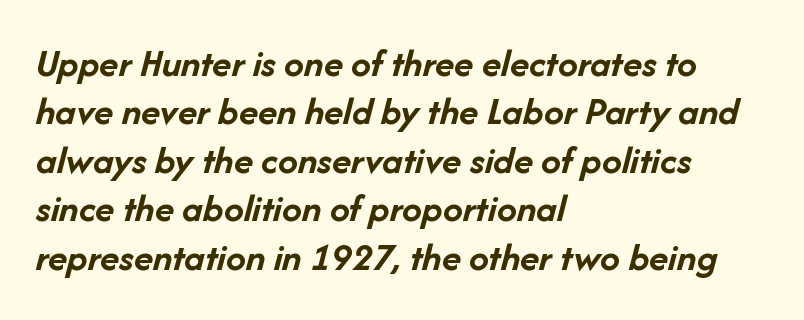
Q: Is the text bold? A: Yes.
Q: Is the text italic (slanted)? A: Yes, it leans right by about 14 degrees.
Q: Is the text underlined? A: No.
Q: How is the paragraph aligned? A: Left-aligned.
Q: Is the spacing between letters normal or unusually wide? A: Normal.
Q: Width (condensed, normal, or wide)? A: Normal.
Q: Stroke contrast? A: Low.
Q: x-height? A: Medium.
Q: Monospaced? A: No.
